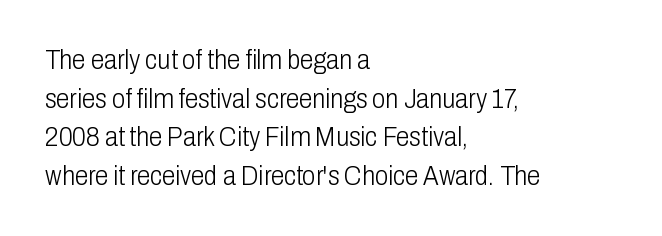
Stroke thickness stays within the range of a standard reading face or lighter. Notice how descenders clear the ascenders below comfortably — that's standard leading. There is no visible air inserted between adjacent glyphs. Casual observation: everything's shoved over to the left. The specimen omits any rule beneath the text block's lines. The letters stand straight up with perfectly vertical stems.
